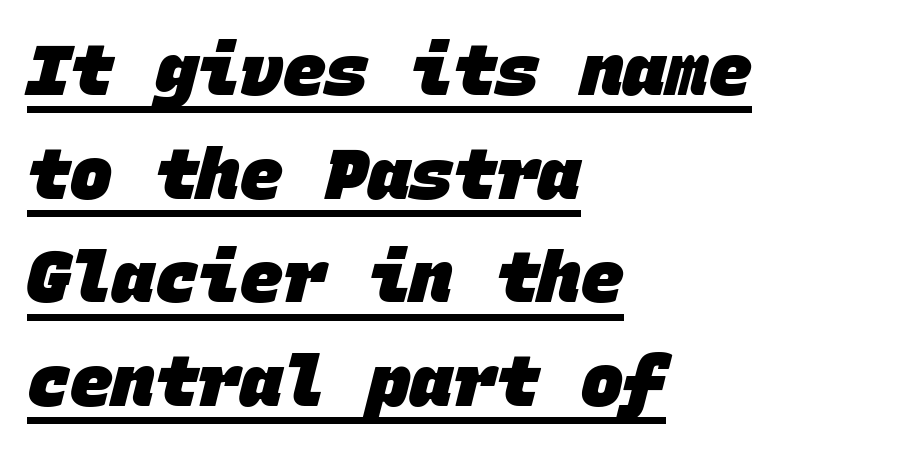
{"serif": "no", "bold": "yes", "weight": "heavy", "width": "normal", "stroke_contrast": "low", "x_height": "large", "monospaced": "yes", "underline": "yes", "align": "left", "line_spacing": "normal", "line_spacing_ratio": 1.46, "letter_spacing": "normal", "letter_spacing_em": 0.0, "glyph_px": 71}
